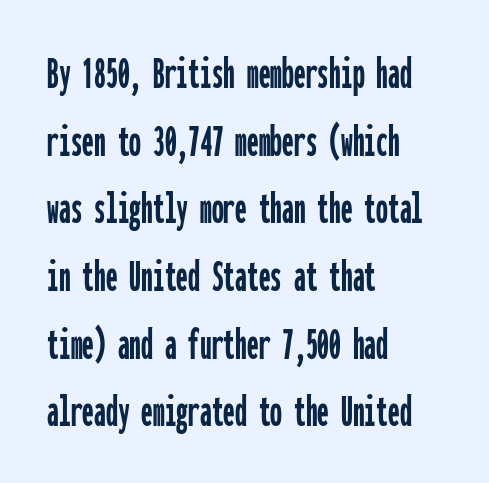
The image shows 47 px condensed sans-serif type, upright, monospaced; set left-aligned, normal line spacing (1.44x), normal letter spacing, not underlined; low stroke contrast and a medium x-height.
